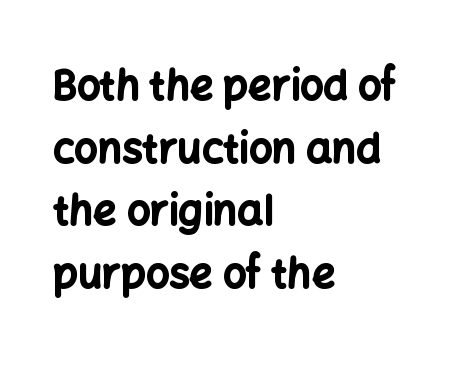
Q: Is the text bold? A: Yes.
Q: Is the text italic (slanted)? A: No, it is upright.
Q: Is the typeface a serif or a sans-serif typeface? A: Sans-serif.
Q: Is the text underlined? A: No.
Q: How is the paragraph aligned? A: Left-aligned.
Q: Is the spacing between letters normal or unusually wide? A: Normal.
Q: Is the spacing between lines tight, normal or loose? A: Normal.
Q: Width (condensed, normal, or wide)? A: Normal.
Q: Stroke contrast? A: Low.
Q: x-height? A: Medium.
Q: Monospaced? A: No.
